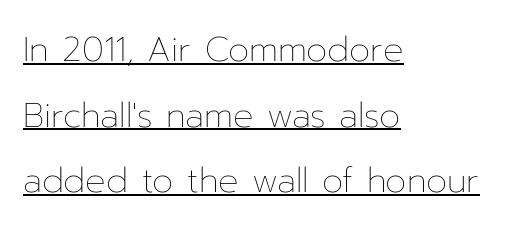
Quick note: underline on. The rag falls on the right side of this text block. Vertical stems look standard width or narrower in stroke. These lines are rendered in a variable-pitch font. Students, observe: this is what heavily led, spacious text looks like.
